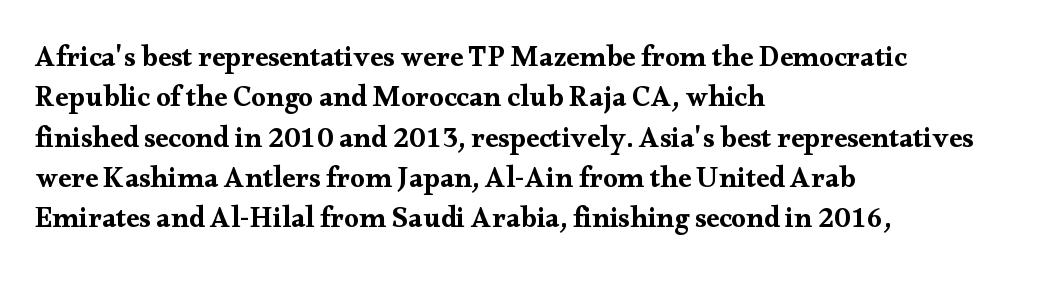
The image shows 29 px wide serif type, upright; set left-aligned, normal line spacing (1.39x), normal letter spacing, not underlined; medium stroke contrast and a small x-height.
